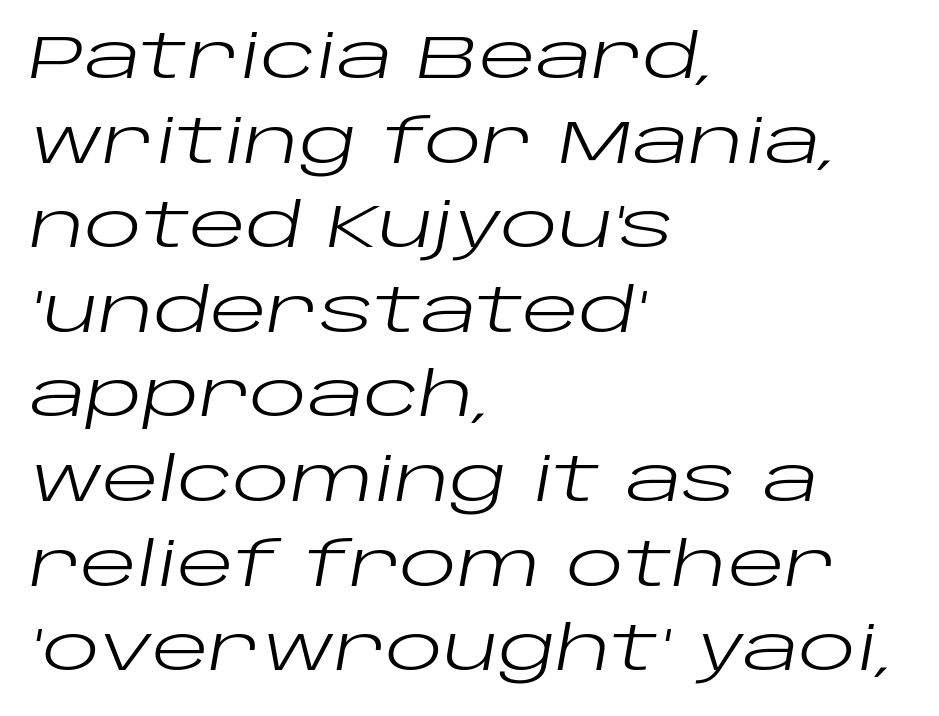
Character widths vary here, with narrow letters taking less room than wide ones. Nobody touched the tracking dial on this one. Is the block centered? No — it sits flush against the left margin. Does the leading feel generous? No, just average. The cut favours lightness, reaching ordinary text weight at its darkest.
